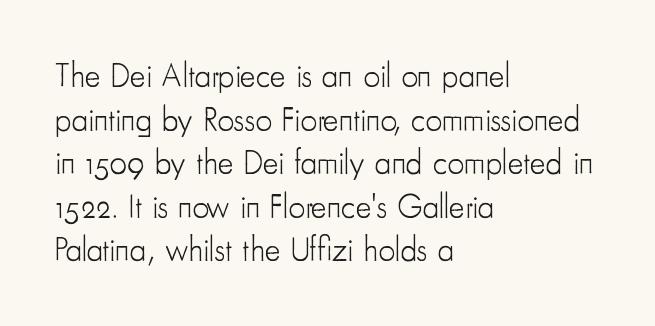
The image shows 33 px light, condensed sans-serif type, upright; set left-aligned, normal line spacing (1.32x), normal letter spacing, not underlined; low stroke contrast and a small x-height.
